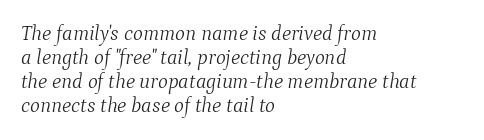
{"italic": "yes", "lean": "right", "slant_degrees": 9, "bold": "no", "underline": "no", "align": "left", "line_spacing": "tight", "line_spacing_ratio": 1.15, "letter_spacing": "normal", "letter_spacing_em": 0.0, "glyph_px": 21}
